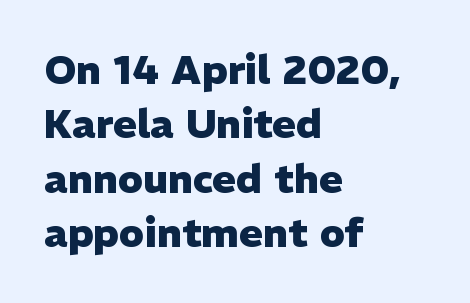
These lines are set flush left with a ragged right edge. I'd describe the lettering as bold — thick and assertive. The typeface chosen for these lines omits serifs. A typesetter would call this zero additional tracking. Vertically, the passage feels balanced, rows spaced as you'd expect. The strip under each line holds only bare page.
